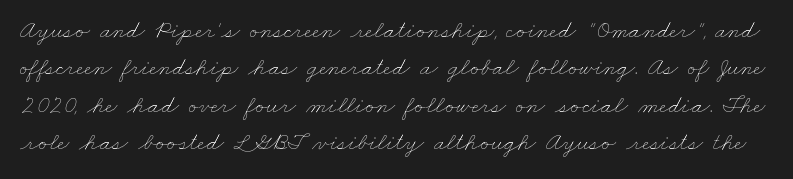
Q: Is the text bold? A: No.
Q: Is the text underlined? A: No.
Q: Is the spacing between letters normal or unusually wide? A: Normal.
Q: Is the spacing between lines tight, normal or loose? A: Normal.
